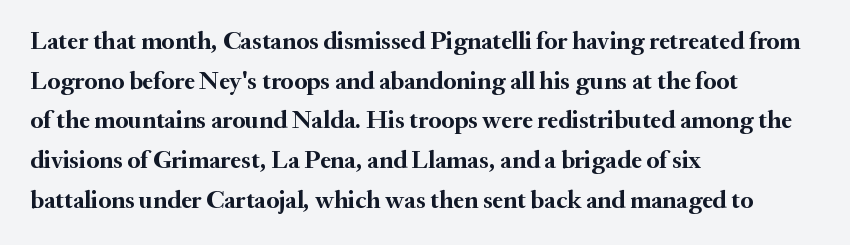
{"italic": "no", "bold": "yes", "underline": "no", "align": "left", "line_spacing": "normal", "line_spacing_ratio": 1.59, "letter_spacing": "normal", "letter_spacing_em": 0.0, "glyph_px": 25}
